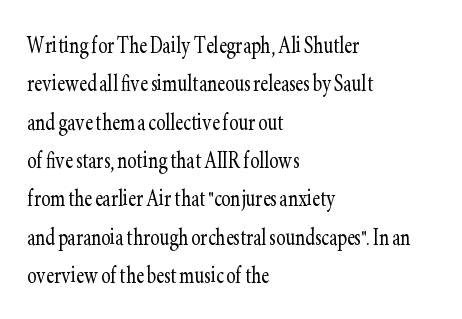
The image shows 28 px light, condensed serif type, upright; set left-aligned, normal line spacing (1.37x), normal letter spacing, not underlined; low stroke contrast and a small x-height.
